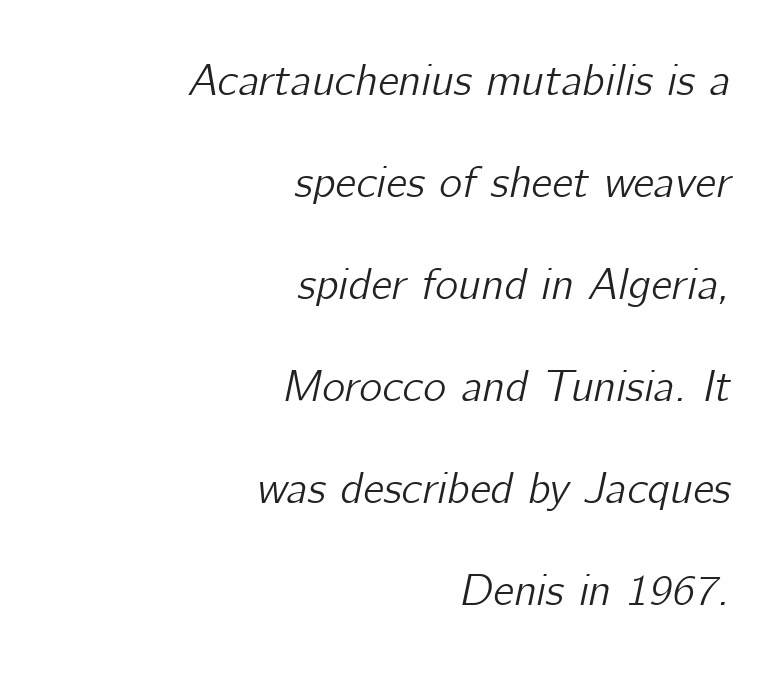
The image shows 44 px text type, italic (leaning right); set right-aligned, loose line spacing (2.32x), normal letter spacing, not underlined; low stroke contrast and a medium x-height.
